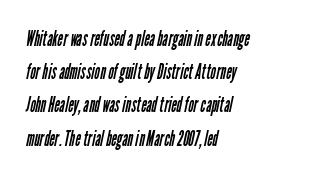
{"bold": "no", "underline": "no", "align": "left", "line_spacing": "normal", "line_spacing_ratio": 1.58, "letter_spacing": "normal", "letter_spacing_em": 0.0, "glyph_px": 21}
